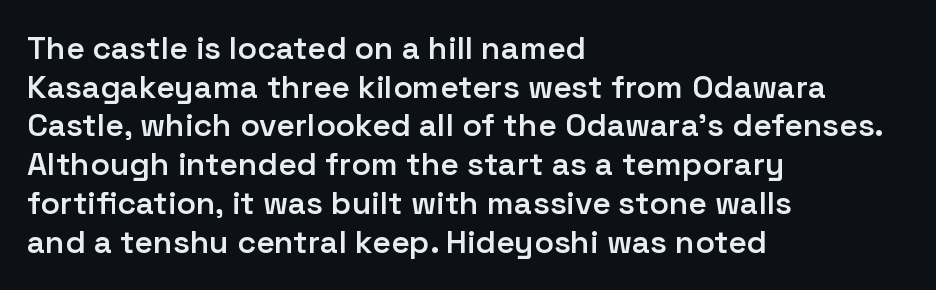
Are there feet on the stems? There aren't — it's a sans. A typesetter would call this proportional, since set widths differ per character. When letters stand straight like this, we call the style roman or upright. Here the glyphs are tracked normally, forming tight word shapes. Slightly chunky letters — semibold, I'd say, not full bold. Compared with a centered layout, this one pins lines to the left instead.
